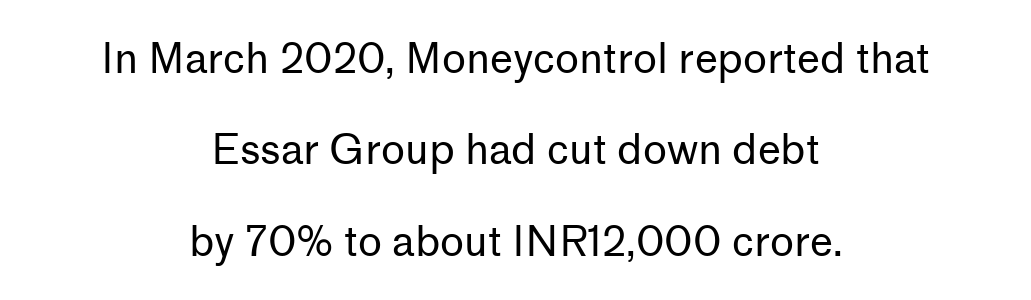
{"serif": "no", "italic": "no", "bold": "no", "weight": "regular", "width": "normal", "stroke_contrast": "low", "x_height": "medium", "monospaced": "no", "underline": "no", "align": "center", "line_spacing": "loose", "line_spacing_ratio": 2.23, "letter_spacing": "normal", "letter_spacing_em": 0.0, "glyph_px": 41}
